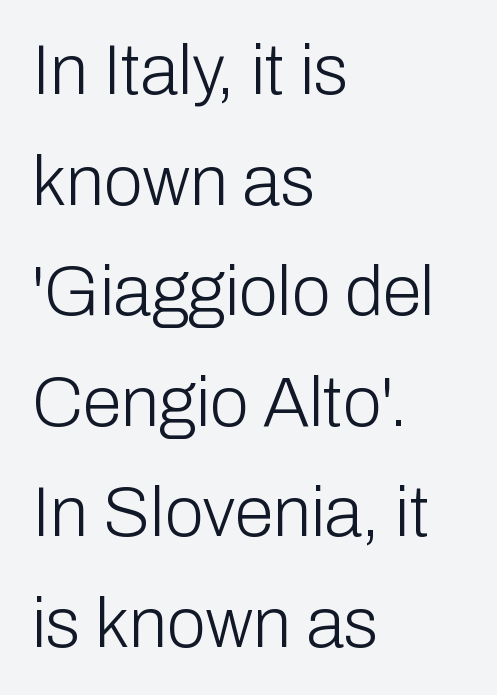
The image shows 70 px light sans-serif type, upright; set left-aligned, normal line spacing (1.58x), normal letter spacing, not underlined; low stroke contrast and a medium x-height.
